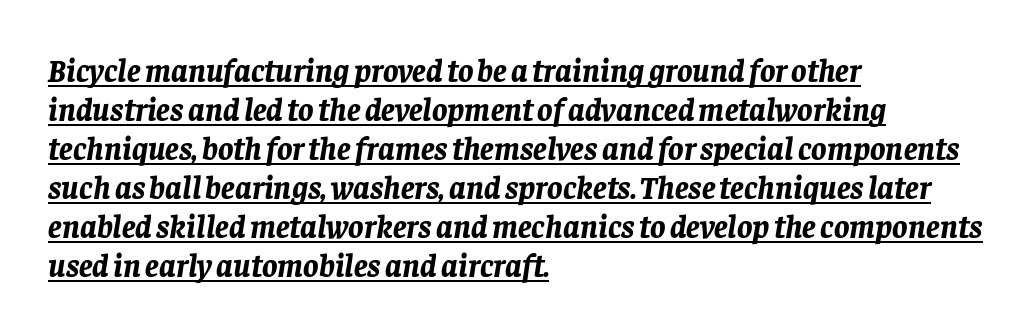
The image shows 32 px bold type, italic (leaning right); set left-aligned, line spacing 1.22x, normal letter spacing, underlined; low stroke contrast and a large x-height.
